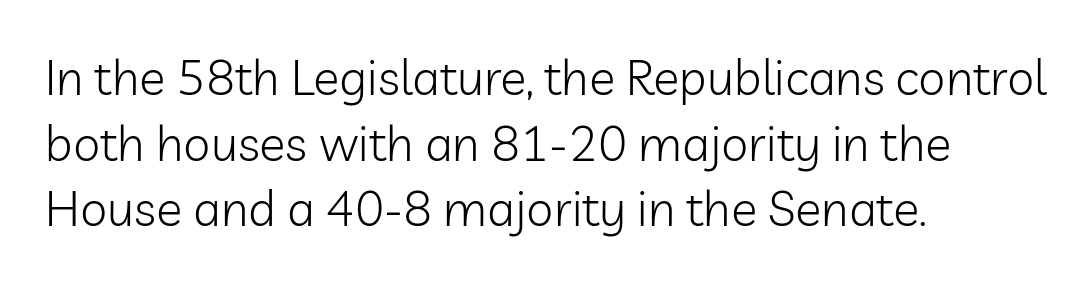
The image shows 49 px light sans-serif type, upright; set left-aligned, normal line spacing (1.34x), normal letter spacing, not underlined; low stroke contrast and a medium x-height.
